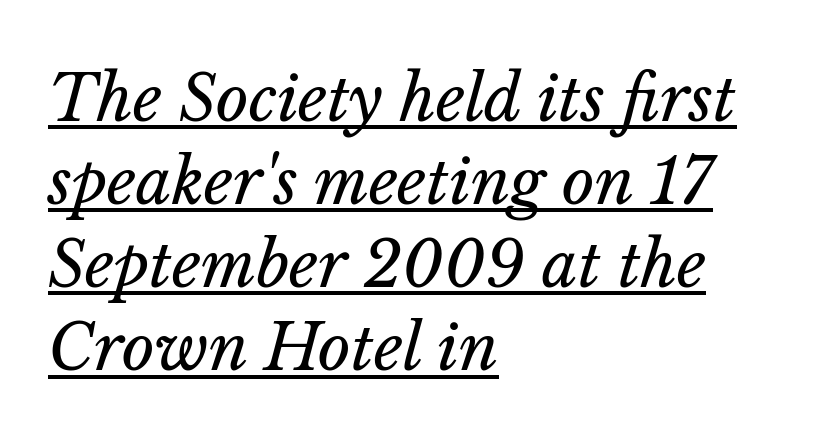
{"italic": "yes", "lean": "right", "slant_degrees": 14, "bold": "no", "weight": "regular", "width": "normal", "stroke_contrast": "low", "x_height": "medium", "monospaced": "no", "underline": "yes", "align": "left", "line_spacing": "normal", "line_spacing_ratio": 1.32, "letter_spacing": "normal", "letter_spacing_em": 0.0, "glyph_px": 63}
